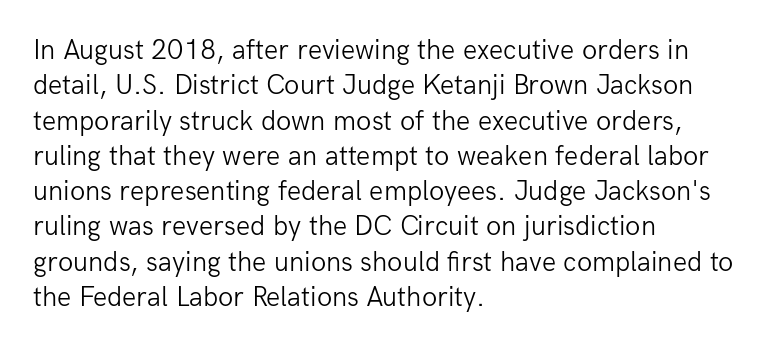
{"serif": "no", "italic": "no", "bold": "no", "weight": "light", "width": "normal", "stroke_contrast": "low", "x_height": "medium", "monospaced": "no", "underline": "no", "align": "left", "line_spacing": "normal", "line_spacing_ratio": 1.26, "letter_spacing": "normal", "letter_spacing_em": 0.0, "glyph_px": 28}
